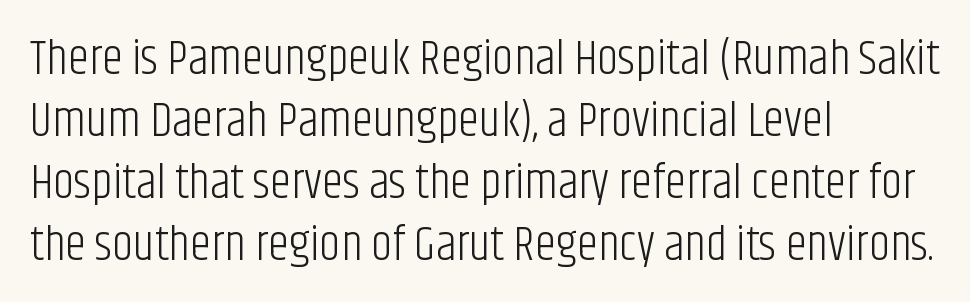
Q: Is the text bold? A: No.
Q: Is the text italic (slanted)? A: No, it is upright.
Q: Is the typeface a serif or a sans-serif typeface? A: Sans-serif.
Q: Is the text underlined? A: No.
Q: How is the paragraph aligned? A: Left-aligned.
Q: Is the spacing between letters normal or unusually wide? A: Normal.
Q: Is the spacing between lines tight, normal or loose? A: Normal.
Q: Width (condensed, normal, or wide)? A: Condensed.
Q: Stroke contrast? A: Low.
Q: x-height? A: Large.
Q: Monospaced? A: No.
